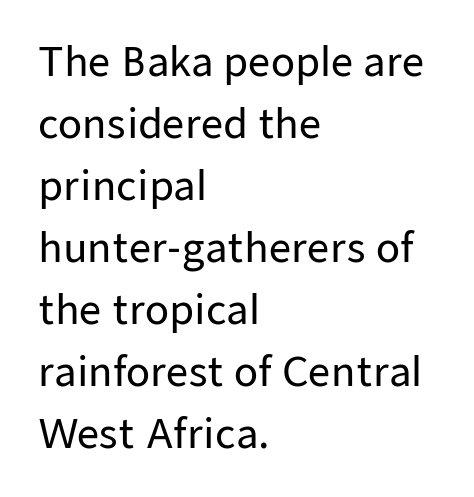
{"serif": "no", "italic": "no", "width": "normal", "stroke_contrast": "low", "x_height": "medium", "monospaced": "no", "underline": "no", "align": "left", "line_spacing": "normal", "line_spacing_ratio": 1.59, "letter_spacing": "normal", "letter_spacing_em": 0.0, "glyph_px": 39}
